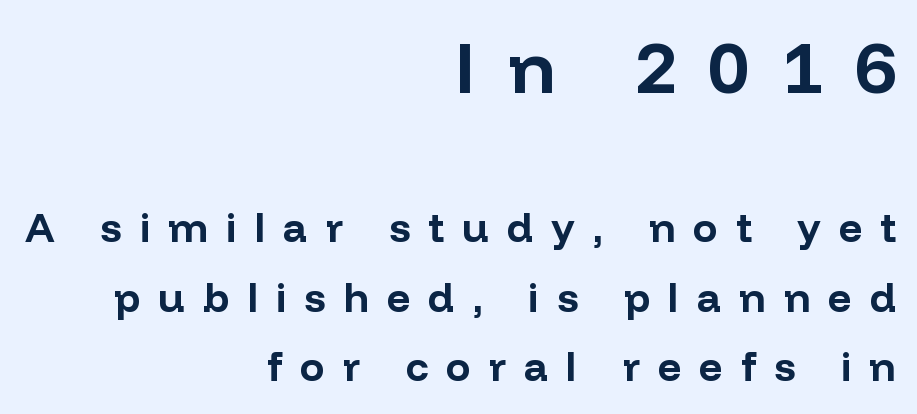
This rendering uses right alignment, leaving the left contour irregular. This block has exactly the height ordinary leading produces. Summary of weight: heavy, a full bold. Classification — sans serif. Proportional: the letters do not fall into vertical columns.
